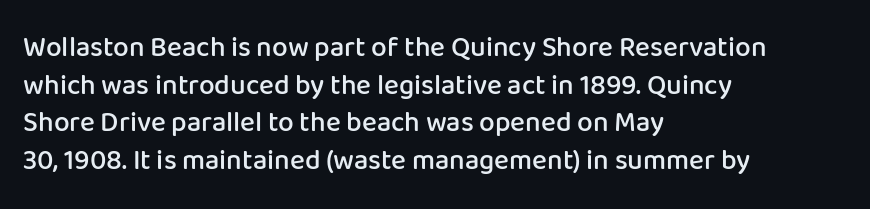
The image shows 28 px semibold sans-serif type, upright; set left-aligned, normal line spacing (1.34x), normal letter spacing, not underlined; low stroke contrast and a medium x-height.
